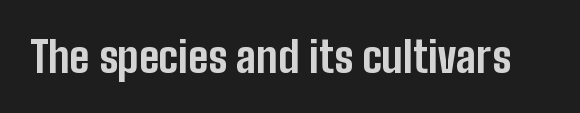
{"serif": "no", "italic": "no", "bold": "yes", "weight": "bold", "width": "condensed", "stroke_contrast": "low", "x_height": "medium", "monospaced": "no", "underline": "no", "letter_spacing": "normal", "letter_spacing_em": 0.0, "glyph_px": 43}
